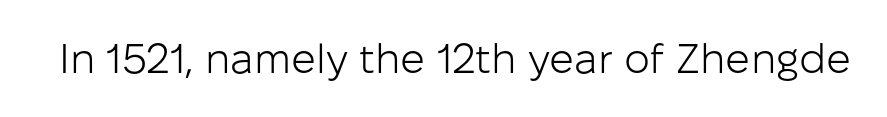
Q: Is the text bold? A: No.
Q: Is the text italic (slanted)? A: No, it is upright.
Q: Is the typeface a serif or a sans-serif typeface? A: Sans-serif.
Q: Is the text underlined? A: No.
Q: Is the spacing between letters normal or unusually wide? A: Normal.
Q: Width (condensed, normal, or wide)? A: Normal.
Q: Stroke contrast? A: Low.
Q: x-height? A: Medium.
Q: Monospaced? A: No.
